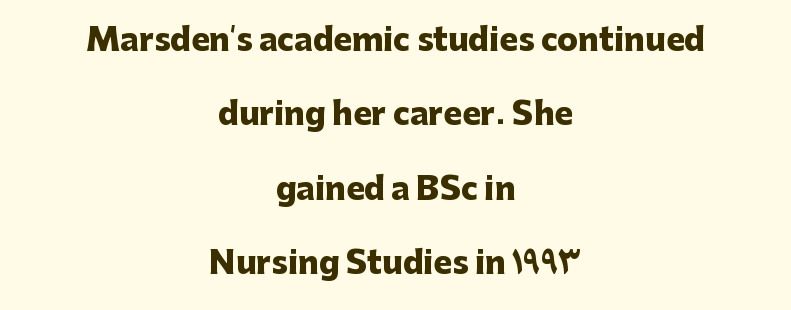
Bold? Absolutely — the strokes are thick and heavy. Honestly, there is no underline to notice here at all. The line-height multiplier appears high, well above default. Nothing unusual about the tracking: characters are spaced as the font intends. The letters advance in unequal steps, a hallmark of proportional type.
